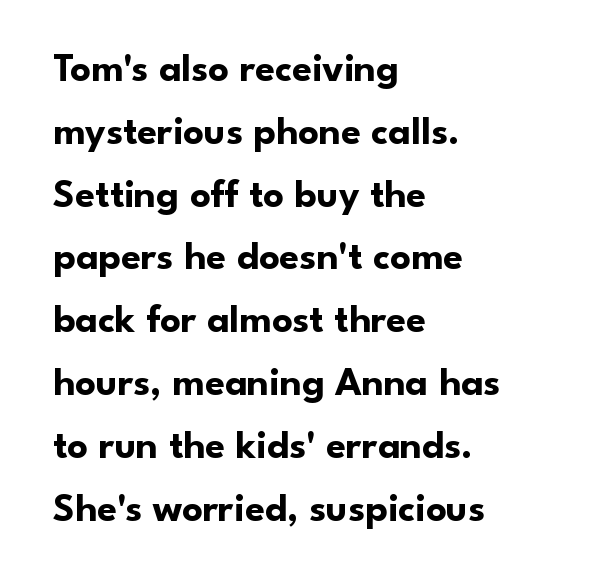
Q: Is the text bold? A: Yes.
Q: Is the text italic (slanted)? A: No, it is upright.
Q: Is the typeface a serif or a sans-serif typeface? A: Sans-serif.
Q: Is the text underlined? A: No.
Q: How is the paragraph aligned? A: Left-aligned.
Q: Is the spacing between letters normal or unusually wide? A: Normal.
Q: Is the spacing between lines tight, normal or loose? A: Normal.
Q: Width (condensed, normal, or wide)? A: Normal.
Q: Stroke contrast? A: Low.
Q: x-height? A: Small.
Q: Monospaced? A: No.
